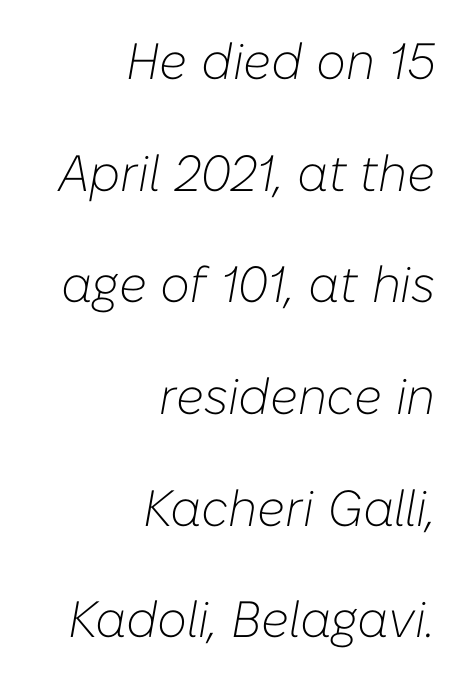
{"italic": "yes", "lean": "right", "slant_degrees": 10, "bold": "no", "weight": "light", "width": "normal", "stroke_contrast": "low", "x_height": "medium", "monospaced": "no", "underline": "no", "align": "right", "line_spacing": "loose", "line_spacing_ratio": 2.19, "letter_spacing": "normal", "letter_spacing_em": 0.0, "glyph_px": 51}
